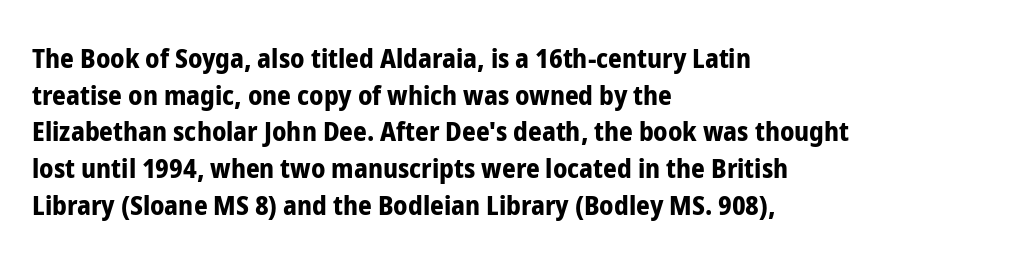
The image shows 27 px bold type, upright; set left-aligned, normal line spacing (1.36x), normal letter spacing, not underlined.
